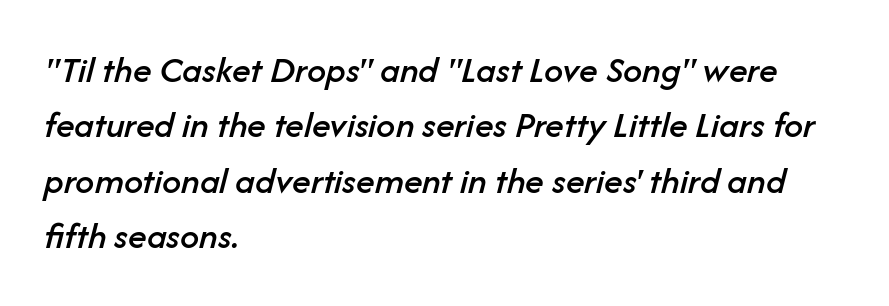
Is this a fixed-width face? No — the glyphs have proportional, varying widths. A typesetter would call this leading conventional body-copy spacing. Glance below the letters and you will spot only blank space. Designer's note — italics engaged. One-word summary of the alignment: left. The type is set solid horizontally, with unmodified tracking.
